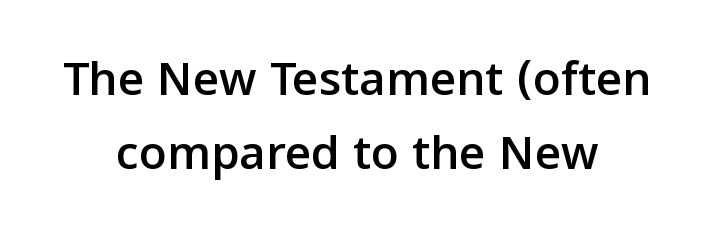
{"serif": "no", "italic": "no", "width": "normal", "stroke_contrast": "low", "x_height": "medium", "monospaced": "no", "underline": "no", "align": "center", "line_spacing": "normal", "line_spacing_ratio": 1.45, "letter_spacing": "normal", "letter_spacing_em": 0.0, "glyph_px": 51}
